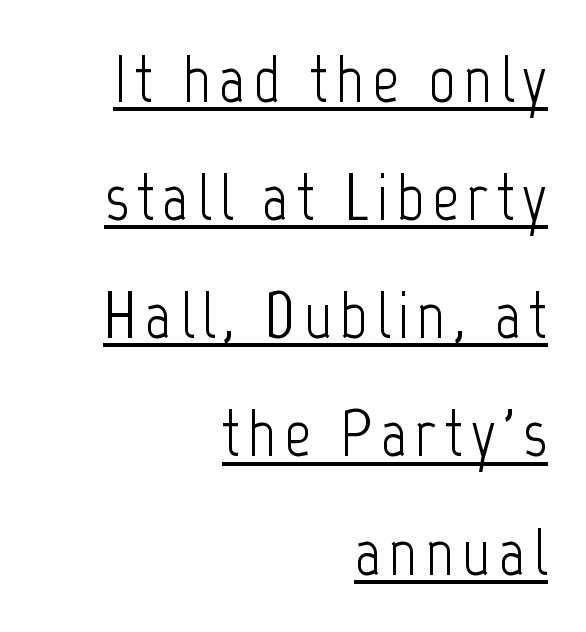
Q: Is the text bold? A: No.
Q: Is the text italic (slanted)? A: No, it is upright.
Q: Is the typeface a serif or a sans-serif typeface? A: Sans-serif.
Q: Is the text underlined? A: Yes.
Q: How is the paragraph aligned? A: Right-aligned.
Q: Width (condensed, normal, or wide)? A: Condensed.
Q: Stroke contrast? A: Low.
Q: x-height? A: Medium.
Q: Monospaced? A: No.
